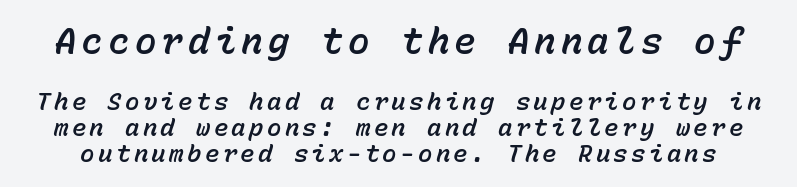
Q: Is the text italic (slanted)? A: Yes, it leans right by about 15 degrees.
Q: Is the text underlined? A: No.
Q: Is the spacing between lines tight, normal or loose? A: Tight.
Q: Which block of text is set in a larger size, the first (top) or the second (bottom)? A: The first (top) one.
Q: Width (condensed, normal, or wide)? A: Normal.
Q: Stroke contrast? A: Low.
Q: x-height? A: Medium.
Q: Monospaced? A: Yes.
